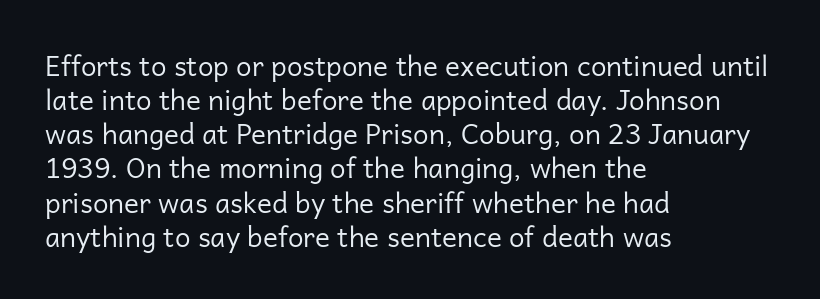
The image shows 28 px regular-weight sans-serif type, upright; set left-aligned, line spacing 1.22x, normal letter spacing, not underlined; low stroke contrast and a medium x-height.
